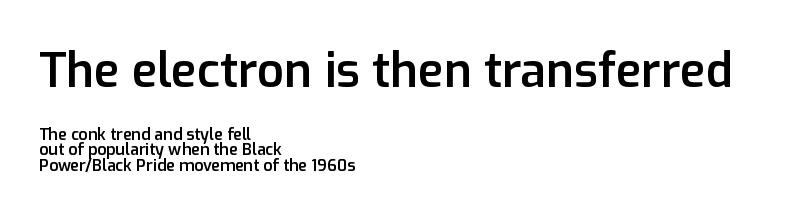
Q: Is the text bold? A: Semi-bold.
Q: Is the text italic (slanted)? A: No, it is upright.
Q: Is the typeface a serif or a sans-serif typeface? A: Sans-serif.
Q: Is the text underlined? A: No.
Q: How is the paragraph aligned? A: Left-aligned.
Q: Is the spacing between letters normal or unusually wide? A: Normal.
Q: Is the spacing between lines tight, normal or loose? A: Tight.
Q: Which block of text is set in a larger size, the first (top) or the second (bottom)? A: The first (top) one.
Q: Width (condensed, normal, or wide)? A: Normal.
Q: Stroke contrast? A: Low.
Q: x-height? A: Medium.
Q: Monospaced? A: No.
